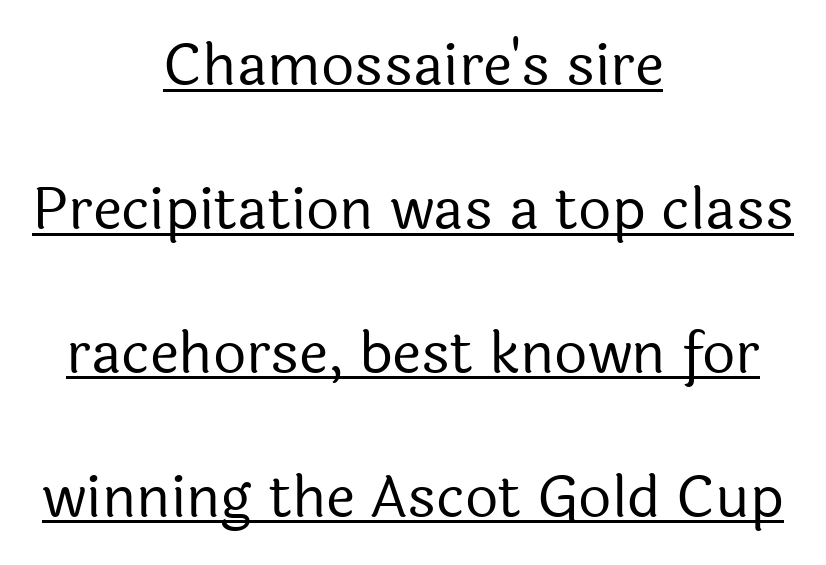
Q: Is the text bold? A: No.
Q: Is the text italic (slanted)? A: No, it is upright.
Q: Is the typeface a serif or a sans-serif typeface? A: Sans-serif.
Q: Is the text underlined? A: Yes.
Q: How is the paragraph aligned? A: Centered.
Q: Is the spacing between letters normal or unusually wide? A: Normal.
Q: Is the spacing between lines tight, normal or loose? A: Loose.
Q: Width (condensed, normal, or wide)? A: Normal.
Q: x-height? A: Medium.
Q: Monospaced? A: No.
